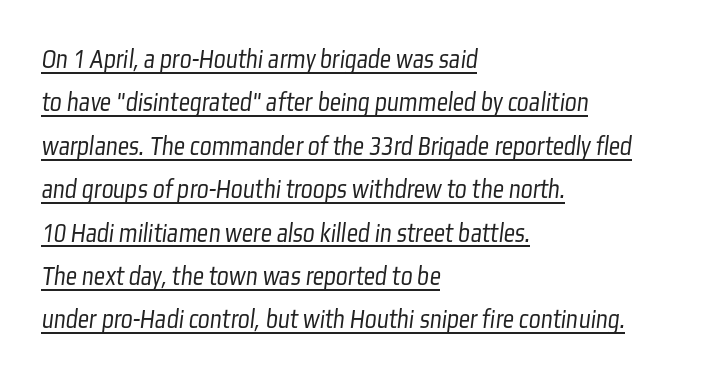
Q: Is the text bold? A: No.
Q: Is the typeface a serif or a sans-serif typeface? A: Sans-serif.
Q: Is the text underlined? A: Yes.
Q: How is the paragraph aligned? A: Left-aligned.
Q: Is the spacing between letters normal or unusually wide? A: Normal.
Q: Is the spacing between lines tight, normal or loose? A: Normal.
Q: Width (condensed, normal, or wide)? A: Condensed.
Q: Stroke contrast? A: Low.
Q: x-height? A: Medium.
Q: Monospaced? A: No.
